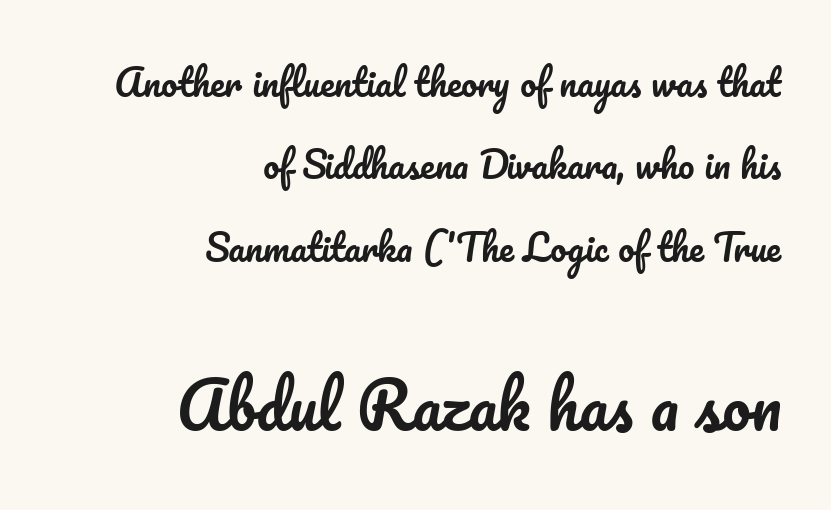
{"width": "normal", "stroke_contrast": "low", "x_height": "small", "monospaced": "no", "underline": "no", "align": "right", "line_spacing": "loose", "line_spacing_ratio": 2.29, "letter_spacing": "normal", "letter_spacing_em": 0.0, "larger_block": "second", "size_ratio": 1.75, "glyph_px": 63}
